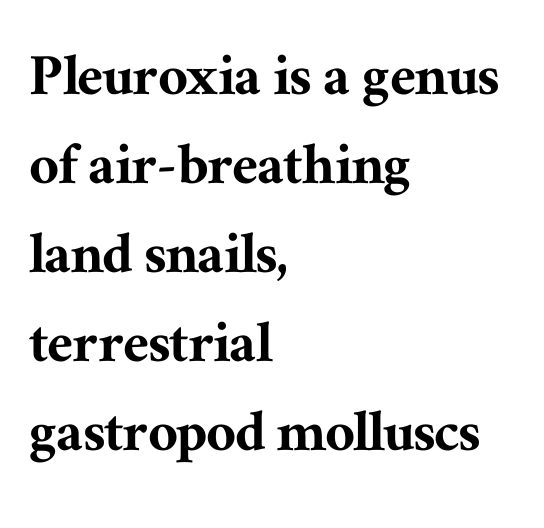
{"serif": "yes", "italic": "no", "width": "normal", "stroke_contrast": "medium", "x_height": "medium", "monospaced": "no", "underline": "no", "align": "left", "line_spacing": "normal", "line_spacing_ratio": 1.37, "letter_spacing": "normal", "letter_spacing_em": 0.0, "glyph_px": 65}
